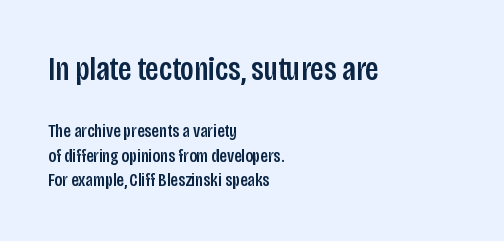
The image shows 34 px condensed sans-serif type, upright; set left-aligned, normal line spacing (1.29x), normal letter spacing, not underlined; the first (top) block is 1.79x larger; low stroke contrast and a large x-height.
